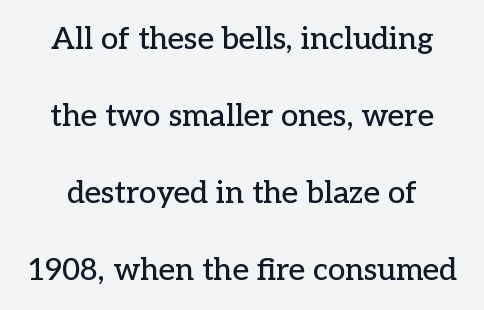
The face used here is rendered with its standard letterfit. The foot of each line stays bare and open. Interline gaps are noticeably wide in this sample. Serif or sans? Serif — the stroke terminals have little feet.
